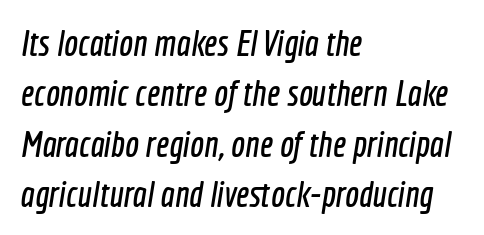
Leading matches the norm, producing a regular column. Standard letterfit; no display-style spreading of the glyphs. A classic flush-left, rag-right setting is used for this passage. Is this a fixed-width face? No — the glyphs have proportional, varying widths. The words here are not underlined. This is sans-serif lettering, the kind often seen on screens and signage.
